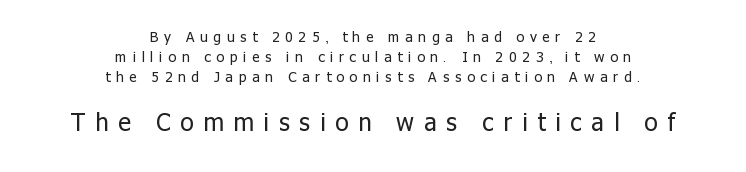
{"italic": "no", "bold": "no", "underline": "no", "align": "center", "line_spacing": "normal", "line_spacing_ratio": 1.43, "letter_spacing": "wide", "letter_spacing_em": 0.41, "larger_block": "second", "size_ratio": 1.71, "glyph_px": 24}
